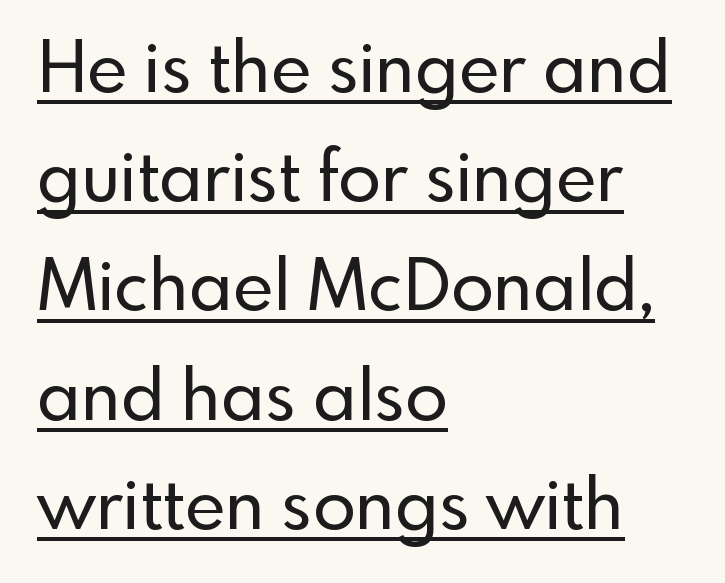
Vertical strokes here are truly vertical. Has an underline been added? It has. The compositor pushed each line to the left boundary. Do the characters align in a grid? No, the font is proportional. Font category for this specimen: sans-serif.
